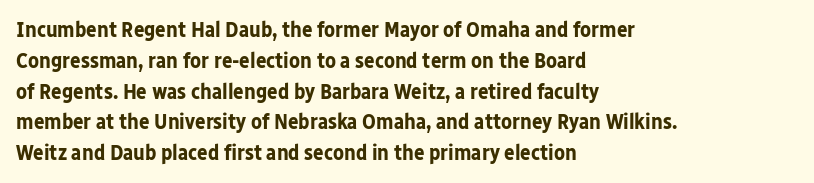
No italicization has been applied; the sample stays upright. The line-height multiplier appears to be the usual default. The face used here has the dense, thick strokes of a bold. Clear beneath every line of the passage. Each word holds together tightly as a unit, with standard inter-letter gaps. The typesetter chose a ragged-right arrangement here.
